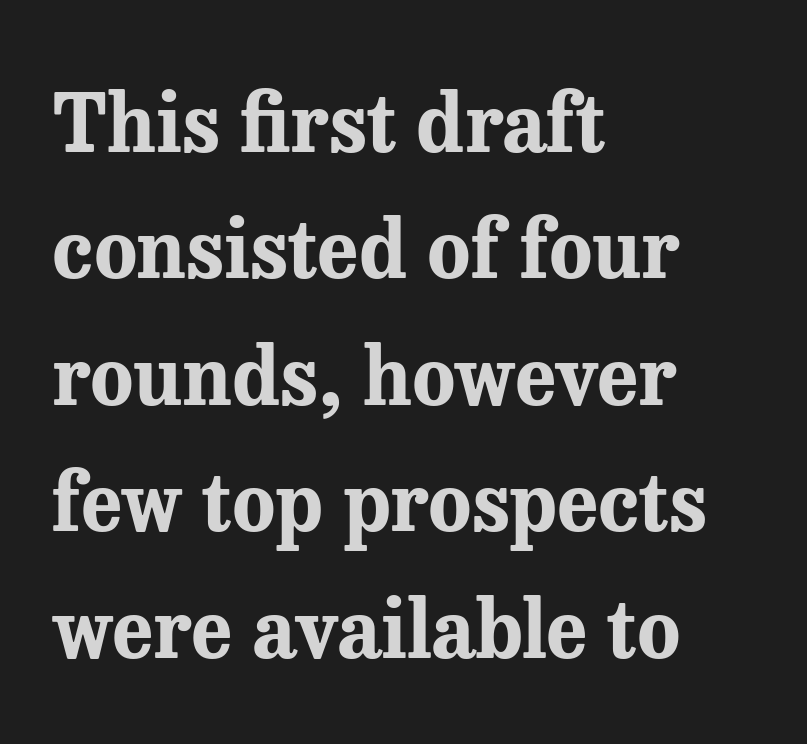
Q: Is the text bold? A: Yes.
Q: Is the text italic (slanted)? A: No, it is upright.
Q: Is the typeface a serif or a sans-serif typeface? A: Serif.
Q: Is the text underlined? A: No.
Q: How is the paragraph aligned? A: Left-aligned.
Q: Is the spacing between letters normal or unusually wide? A: Normal.
Q: Is the spacing between lines tight, normal or loose? A: Normal.
Q: Width (condensed, normal, or wide)? A: Normal.
Q: Stroke contrast? A: Medium.
Q: x-height? A: Medium.
Q: Monospaced? A: No.
